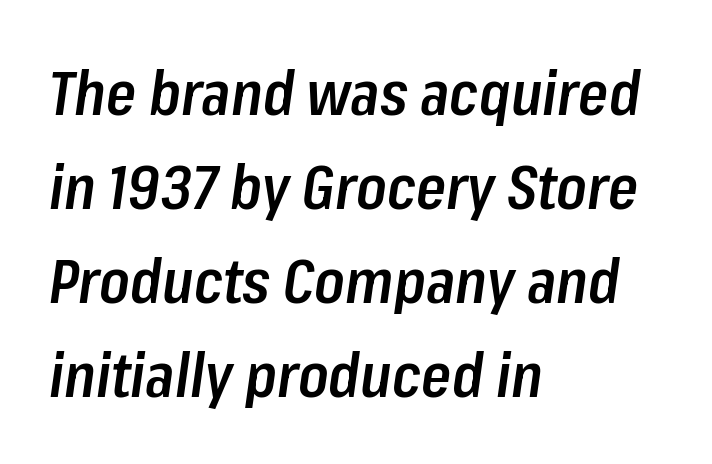
Q: Is the text bold? A: Semi-bold.
Q: Is the text italic (slanted)? A: Yes, it leans right by about 8 degrees.
Q: Is the text underlined? A: No.
Q: How is the paragraph aligned? A: Left-aligned.
Q: Is the spacing between letters normal or unusually wide? A: Normal.
Q: Is the spacing between lines tight, normal or loose? A: Normal.
Q: Width (condensed, normal, or wide)? A: Condensed.
Q: Stroke contrast? A: Low.
Q: x-height? A: Medium.
Q: Monospaced? A: No.
